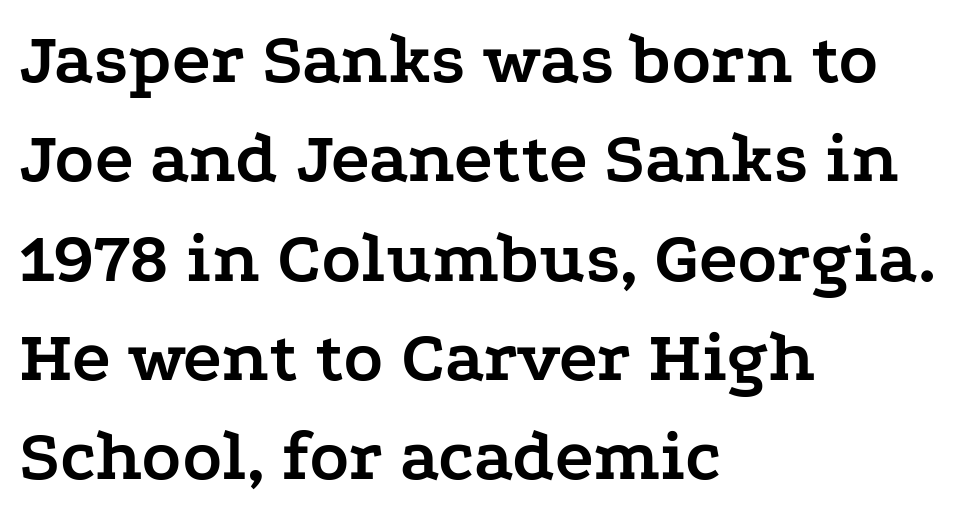
{"serif": "yes", "italic": "no", "bold": "yes", "weight": "semibold", "width": "wide", "stroke_contrast": "low", "x_height": "medium", "monospaced": "no", "underline": "no", "align": "left", "line_spacing": "normal", "line_spacing_ratio": 1.36, "letter_spacing": "normal", "letter_spacing_em": 0.0, "glyph_px": 73}
